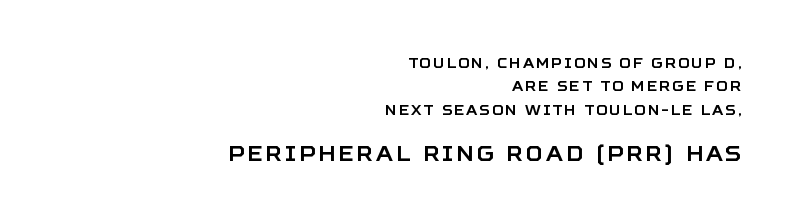
The image shows 21 px text type, upright; set right-aligned, normal line spacing (1.67x), not underlined; the second (bottom) block is 1.5x larger.
